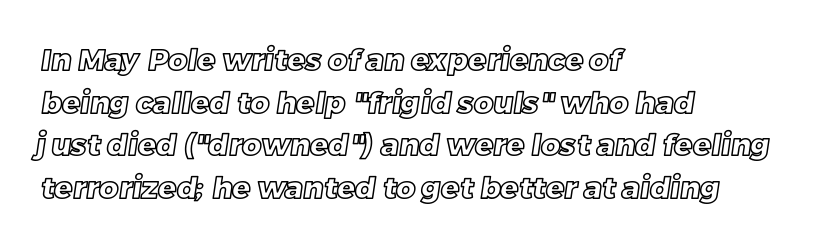
The image shows 30 px text type; set left-aligned, normal line spacing (1.42x), normal letter spacing, not underlined; a large x-height.
